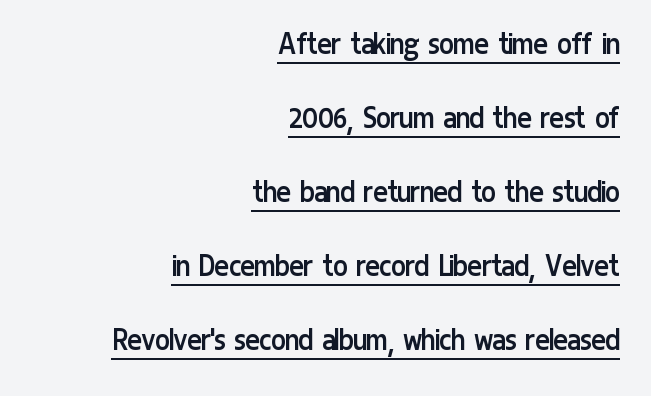
{"serif": "no", "italic": "no", "bold": "no", "weight": "regular", "width": "condensed", "stroke_contrast": "low", "x_height": "medium", "monospaced": "no", "underline": "yes", "align": "right", "line_spacing": "loose", "line_spacing_ratio": 2.18, "letter_spacing": "normal", "letter_spacing_em": 0.0, "glyph_px": 34}
